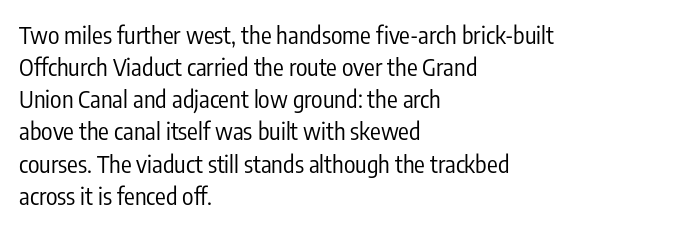
Q: Is the text bold? A: No.
Q: Is the text italic (slanted)? A: No, it is upright.
Q: Is the text underlined? A: No.
Q: How is the paragraph aligned? A: Left-aligned.
Q: Is the spacing between letters normal or unusually wide? A: Normal.
Q: Is the spacing between lines tight, normal or loose? A: Normal.
